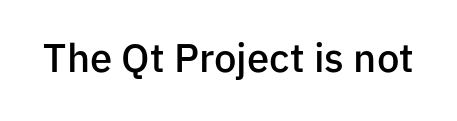
The rendering uses natural spacing where letterforms have individual widths. The area under the type is left untouched. Does the type have serifs? No, each stem ends abruptly. The specimen reads as upright at a glance. A somewhat darkened texture: the type is semibold rather than bold. You could call the tracking neutral — neither tight nor loose.
